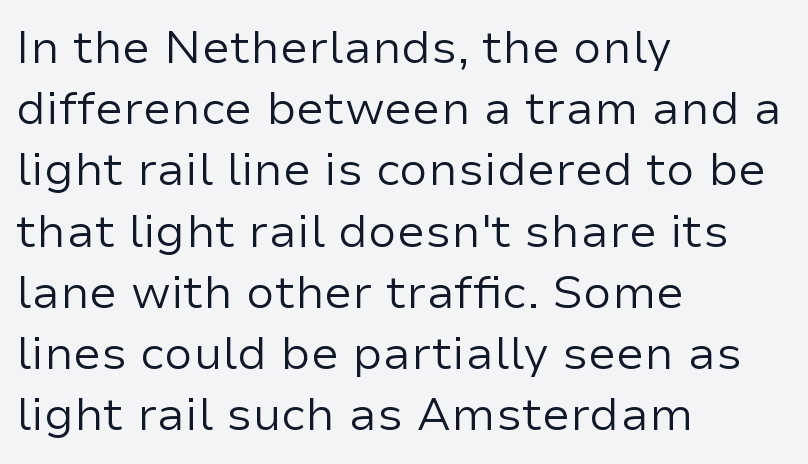
Q: Is the text bold? A: No.
Q: Is the text italic (slanted)? A: No, it is upright.
Q: Is the typeface a serif or a sans-serif typeface? A: Sans-serif.
Q: Is the text underlined? A: No.
Q: How is the paragraph aligned? A: Left-aligned.
Q: Is the spacing between letters normal or unusually wide? A: Normal.
Q: Is the spacing between lines tight, normal or loose? A: Normal.
Q: Width (condensed, normal, or wide)? A: Normal.
Q: Stroke contrast? A: Low.
Q: x-height? A: Medium.
Q: Monospaced? A: No.
